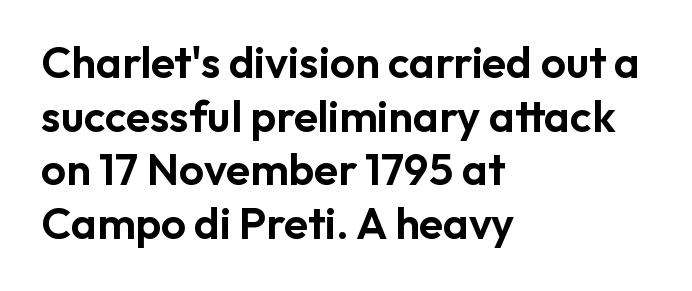
Q: Is the text italic (slanted)? A: No, it is upright.
Q: Is the typeface a serif or a sans-serif typeface? A: Sans-serif.
Q: Is the text underlined? A: No.
Q: How is the paragraph aligned? A: Left-aligned.
Q: Is the spacing between letters normal or unusually wide? A: Normal.
Q: Width (condensed, normal, or wide)? A: Normal.
Q: Stroke contrast? A: Low.
Q: x-height? A: Medium.
Q: Monospaced? A: No.
